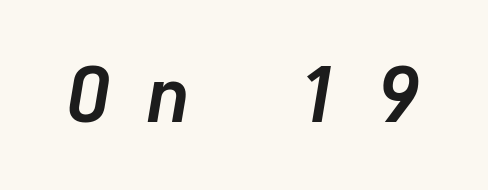
The image shows 76 px semibold type, italic (leaning right); set unusually wide letter spacing (+0.48 em), not underlined; low stroke contrast and a medium x-height.
